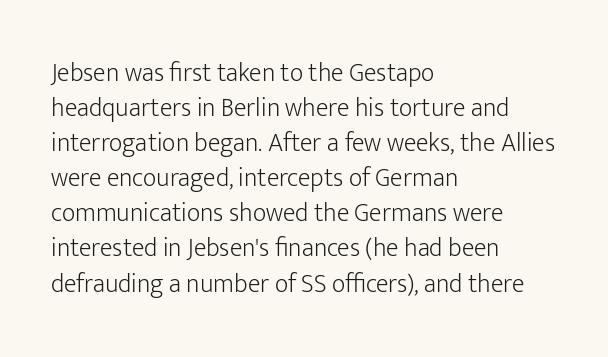
Q: Is the text bold? A: No.
Q: Is the text italic (slanted)? A: No, it is upright.
Q: Is the text underlined? A: No.
Q: How is the paragraph aligned? A: Left-aligned.
Q: Is the spacing between letters normal or unusually wide? A: Normal.
Q: Is the spacing between lines tight, normal or loose? A: Normal.
